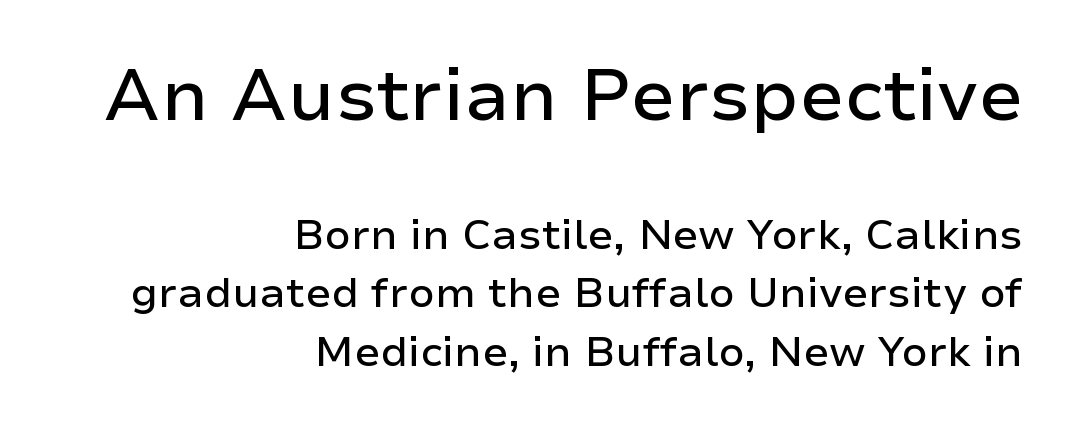
The initial chunk of copy outweighs the following chunk in type size. Looks like regular typesetting: each glyph gets only the width it needs. How are the letters spaced? Ordinarily, with no added tracking. Ordinary non-slanted type is in use.
